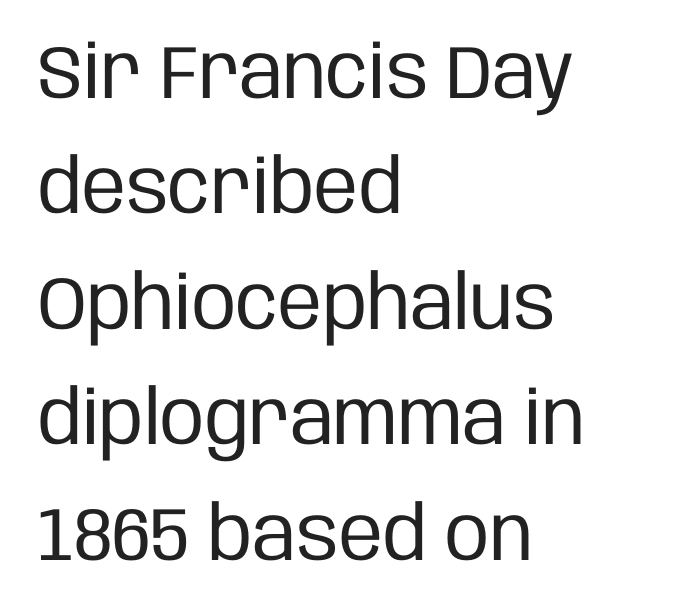
Q: Is the text bold? A: No.
Q: Is the text italic (slanted)? A: No, it is upright.
Q: Is the typeface a serif or a sans-serif typeface? A: Sans-serif.
Q: Is the text underlined? A: No.
Q: How is the paragraph aligned? A: Left-aligned.
Q: Is the spacing between letters normal or unusually wide? A: Normal.
Q: Is the spacing between lines tight, normal or loose? A: Normal.
Q: Width (condensed, normal, or wide)? A: Condensed.
Q: Stroke contrast? A: Low.
Q: x-height? A: Large.
Q: Monospaced? A: No.
